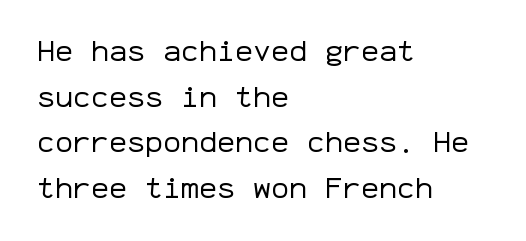
The cut favours lightness, reaching ordinary text weight at its darkest. Spacing verdict: monospaced, one width for all characters. Note: no serifs on the glyphs. Compared with typical body copy, the letter spacing here is the same.
